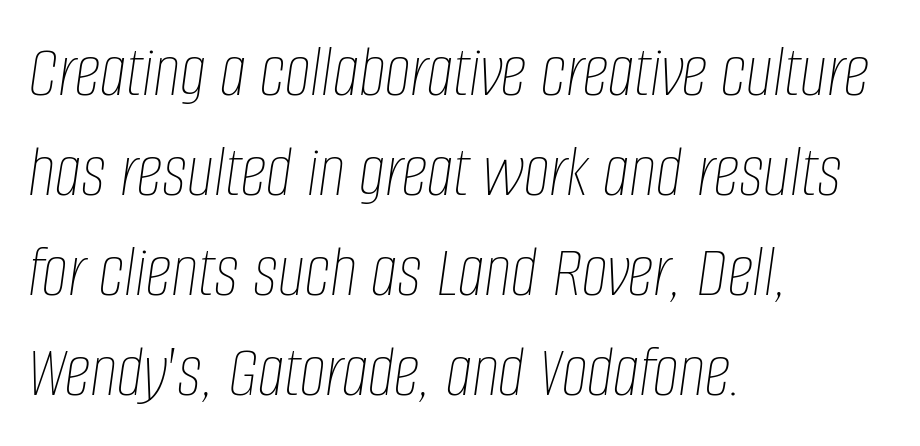
The image shows 74 px thin, condensed type, italic (leaning right); set left-aligned, normal line spacing (1.35x), normal letter spacing, not underlined; low stroke contrast and a large x-height.
